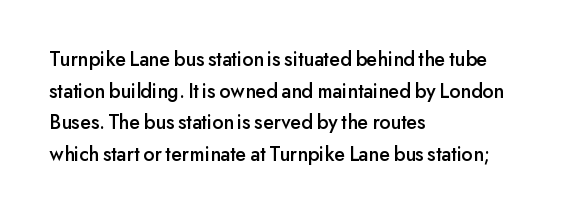
{"italic": "no", "underline": "no", "align": "left", "line_spacing": "normal", "line_spacing_ratio": 1.51, "letter_spacing": "normal", "letter_spacing_em": 0.0, "glyph_px": 21}
